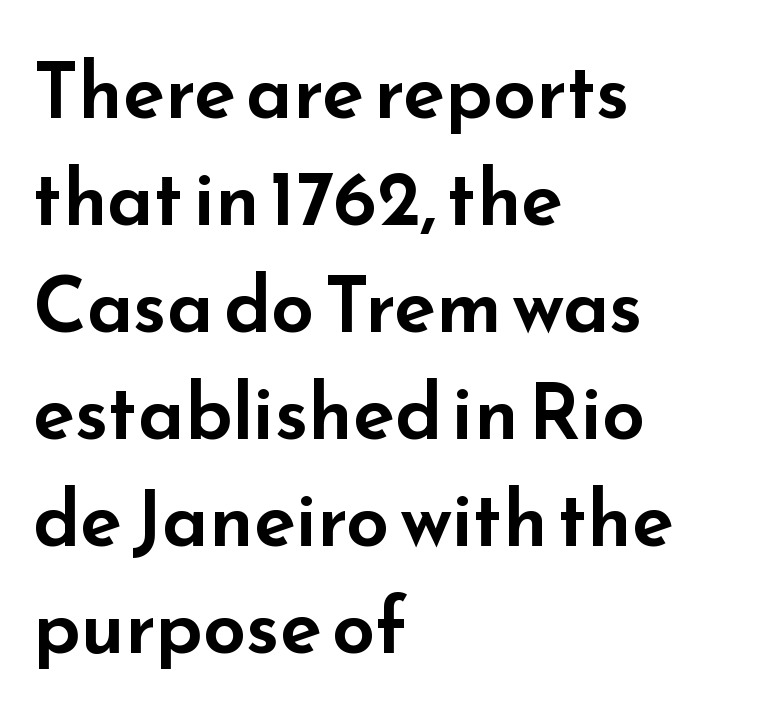
Characters remain perfectly vertical along every line. Here the glyphs are tracked normally, forming tight word shapes. Descender tails drop into unmarked territory. The paragraph has a hard left edge and a soft right edge. The vertical gap from one line to the next is medium. Regarding serifs, this sample does without them.
